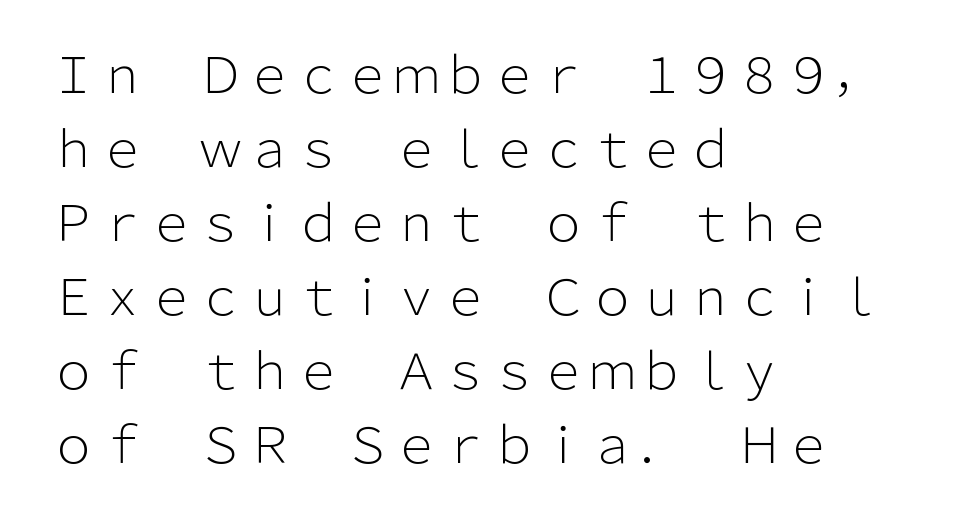
{"serif": "no", "italic": "no", "bold": "no", "weight": "light", "width": "normal", "stroke_contrast": "low", "x_height": "medium", "monospaced": "no", "underline": "no", "align": "left", "line_spacing": "normal", "line_spacing_ratio": 1.51, "letter_spacing": "normal", "letter_spacing_em": 0.0, "glyph_px": 49}
